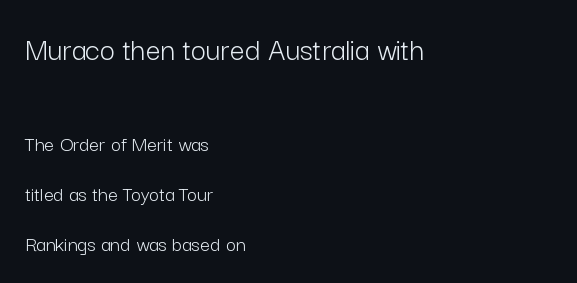
Q: Is the text bold? A: No.
Q: Is the text italic (slanted)? A: No, it is upright.
Q: Is the typeface a serif or a sans-serif typeface? A: Sans-serif.
Q: Is the text underlined? A: No.
Q: How is the paragraph aligned? A: Left-aligned.
Q: Is the spacing between letters normal or unusually wide? A: Normal.
Q: Is the spacing between lines tight, normal or loose? A: Loose.
Q: Which block of text is set in a larger size, the first (top) or the second (bottom)? A: The first (top) one.
Q: Width (condensed, normal, or wide)? A: Normal.
Q: Stroke contrast? A: Low.
Q: x-height? A: Medium.
Q: Monospaced? A: No.
